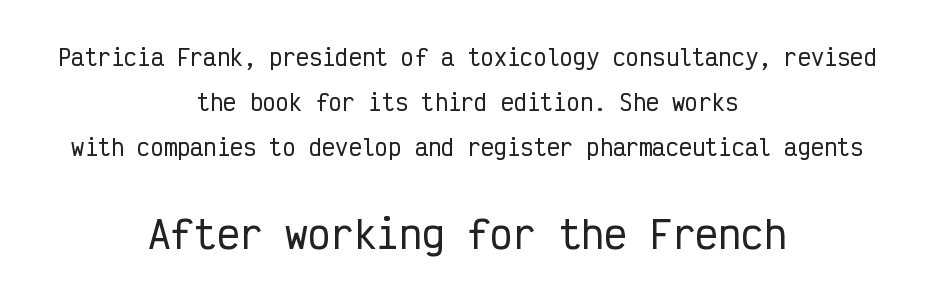
This sample has the even, mechanical cadence of fixed-width lettering. The face used here is rendered with its standard letterfit. This sample is center-justified, so both line endings float freely. Is there any slant? The stems are plumb. Nobody drew a line under any word here. Look at the glyph heights: the lower group is clearly the bigger setting.
